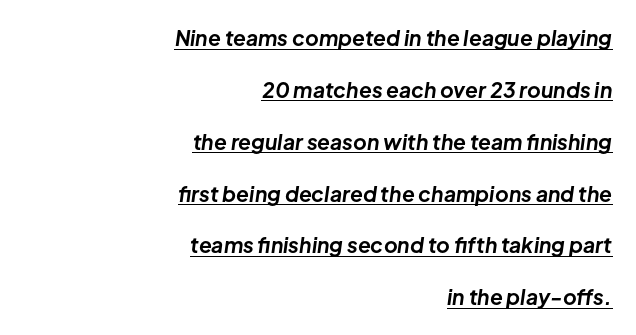
{"italic": "yes", "lean": "right", "slant_degrees": 8, "bold": "yes", "underline": "yes", "align": "right", "line_spacing": "loose", "line_spacing_ratio": 2.47, "letter_spacing": "normal", "letter_spacing_em": 0.0, "glyph_px": 21}
